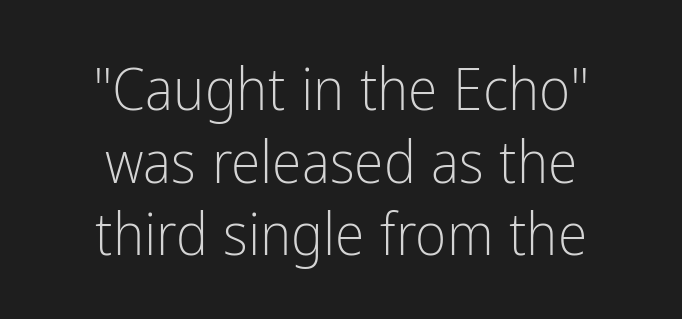
Q: Is the text bold? A: No.
Q: Is the text italic (slanted)? A: No, it is upright.
Q: Is the typeface a serif or a sans-serif typeface? A: Sans-serif.
Q: Is the text underlined? A: No.
Q: How is the paragraph aligned? A: Centered.
Q: Is the spacing between letters normal or unusually wide? A: Normal.
Q: Width (condensed, normal, or wide)? A: Condensed.
Q: Stroke contrast? A: Low.
Q: x-height? A: Medium.
Q: Monospaced? A: No.
